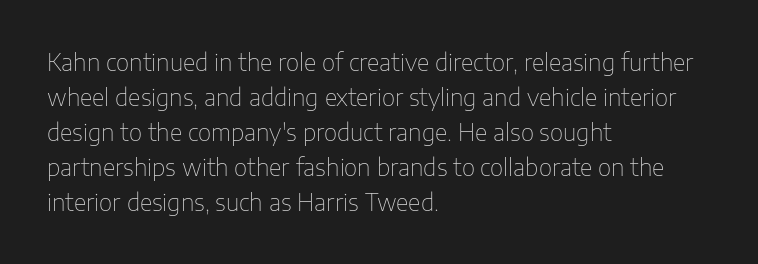
Weight: not bold — regular or lighter. The typesetter chose a ragged-right arrangement here. Each new line begins a customary step beneath the previous one. You could call the tracking neutral — neither tight nor loose. Only glyphs here, with clear space below each row. You can tell it's not italic because the verticals are truly vertical.
